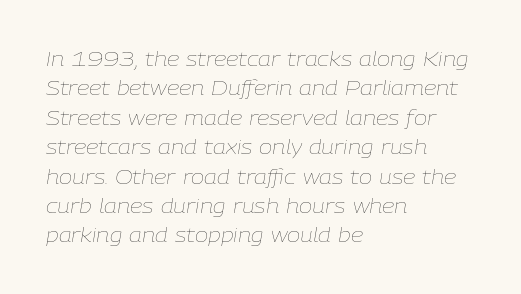
Letters have the restrained weight of plain body copy at most. Glyph-to-glyph distance matches everyday printed text. The glyphs look as if they've been sheared to an angle. Each line starts at the same left margin while the right side varies.
